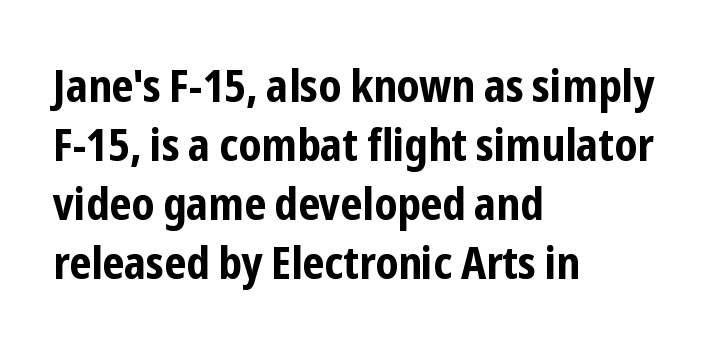
The image shows 45 px bold, condensed sans-serif type, upright; set left-aligned, normal line spacing (1.31x), normal letter spacing, not underlined; low stroke contrast and a medium x-height.
